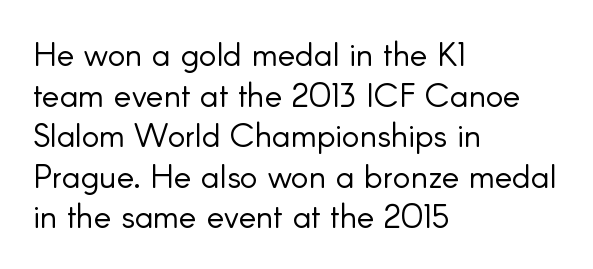
The image shows 33 px light sans-serif type, upright; set left-aligned, line spacing 1.23x, normal letter spacing, not underlined; low stroke contrast and a small x-height.
